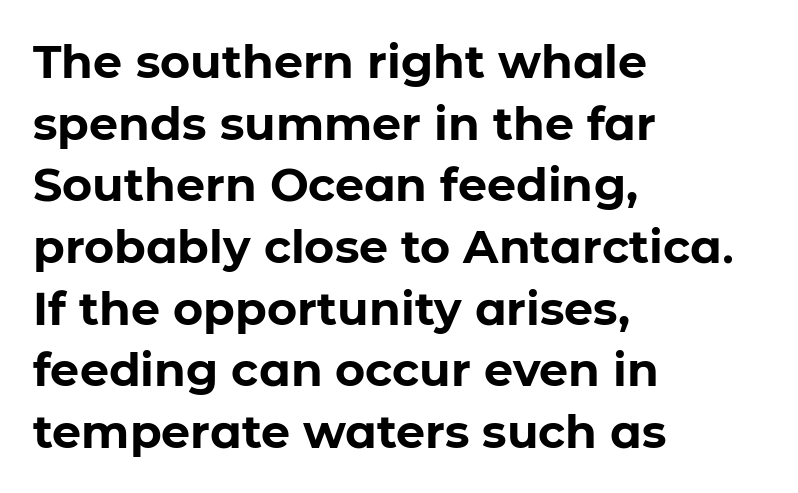
Quick note: underline off. This block has exactly the height ordinary leading produces. The font is running at its bold setting. Leftover space on each line is placed entirely after the last word. Proportional: the letters do not fall into vertical columns.
